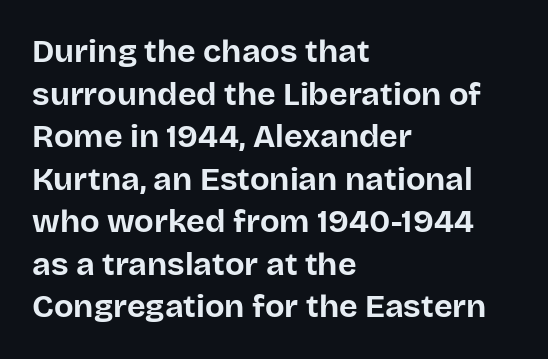
The image shows 32 px bold sans-serif type, upright; set left-aligned, normal line spacing (1.33x), normal letter spacing, not underlined; low stroke contrast and a large x-height.
